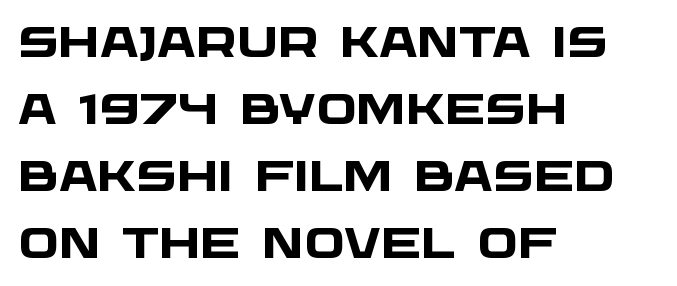
Q: Is the text bold? A: Yes.
Q: Is the typeface a serif or a sans-serif typeface? A: Sans-serif.
Q: Is the text underlined? A: No.
Q: How is the paragraph aligned? A: Left-aligned.
Q: Is the spacing between letters normal or unusually wide? A: Normal.
Q: Is the spacing between lines tight, normal or loose? A: Normal.
Q: Width (condensed, normal, or wide)? A: Wide.
Q: Stroke contrast? A: Low.
Q: x-height? A: Large.
Q: Monospaced? A: No.
